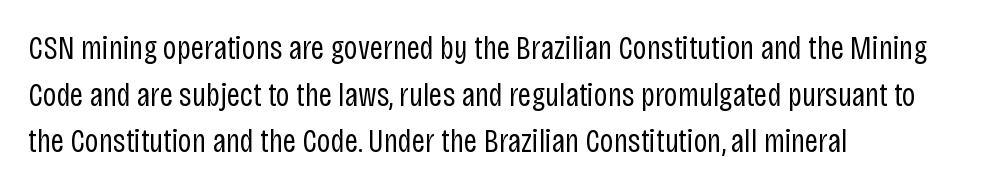
{"serif": "no", "italic": "no", "bold": "no", "weight": "regular", "width": "condensed", "stroke_contrast": "low", "x_height": "large", "monospaced": "no", "underline": "no", "align": "left", "line_spacing": "normal", "line_spacing_ratio": 1.41, "letter_spacing": "normal", "letter_spacing_em": 0.0, "glyph_px": 33}
